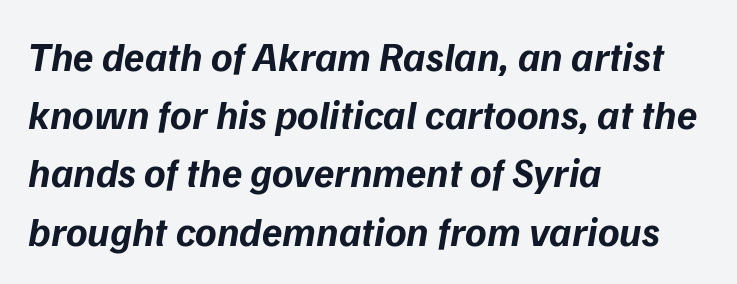
The image shows 41 px bold sans-serif type; set left-aligned, normal line spacing (1.42x), normal letter spacing, not underlined; low stroke contrast and a medium x-height.
